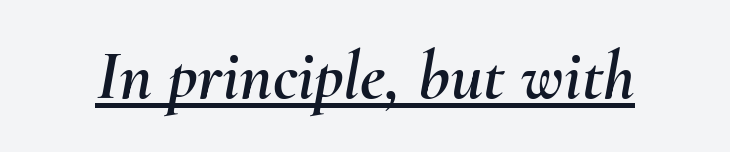
Q: Is the text italic (slanted)? A: Yes, it leans right by about 10 degrees.
Q: Is the text underlined? A: Yes.
Q: Is the spacing between letters normal or unusually wide? A: Normal.
Q: Width (condensed, normal, or wide)? A: Normal.
Q: Stroke contrast? A: Medium.
Q: x-height? A: Small.
Q: Monospaced? A: No.
